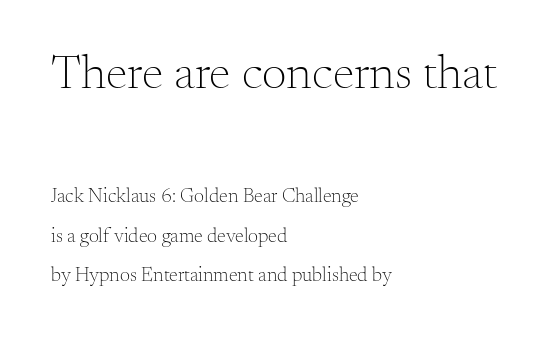
{"serif": "yes", "italic": "no", "bold": "no", "weight": "light", "width": "normal", "stroke_contrast": "medium", "x_height": "small", "monospaced": "no", "underline": "no", "align": "left", "line_spacing": "loose", "line_spacing_ratio": 1.98, "letter_spacing": "normal", "letter_spacing_em": 0.0, "larger_block": "first", "size_ratio": 2.45, "glyph_px": 49}
